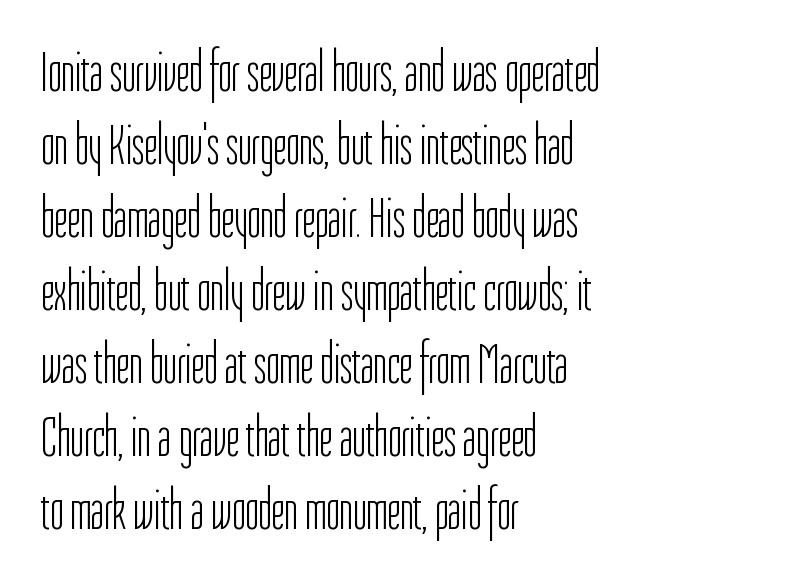
{"serif": "no", "italic": "no", "bold": "no", "weight": "light", "width": "condensed", "stroke_contrast": "low", "x_height": "medium", "monospaced": "no", "underline": "no", "align": "left", "line_spacing": "normal", "line_spacing_ratio": 1.28, "letter_spacing": "normal", "letter_spacing_em": 0.0, "glyph_px": 57}
